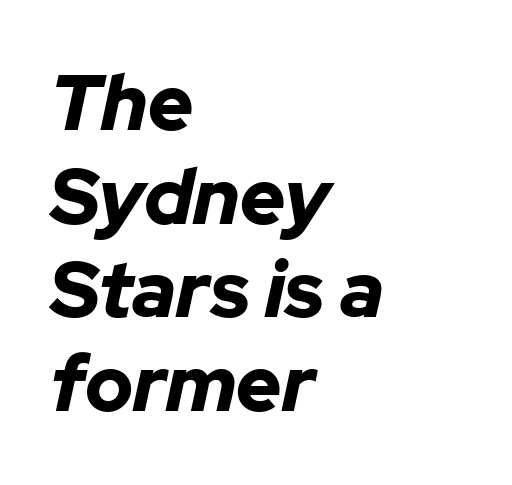
The image shows 78 px bold type, italic (leaning right); set left-aligned, line spacing 1.2x, normal letter spacing, not underlined; low stroke contrast and a medium x-height.
